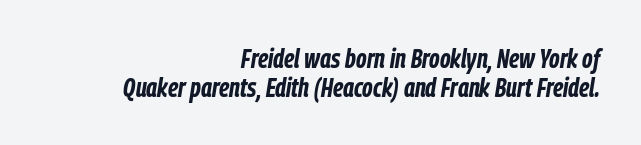
{"italic": "yes", "lean": "right", "slant_degrees": 9, "bold": "yes", "underline": "no", "align": "right", "line_spacing": "tight", "line_spacing_ratio": 1.07, "letter_spacing": "normal", "letter_spacing_em": 0.0, "glyph_px": 27}
